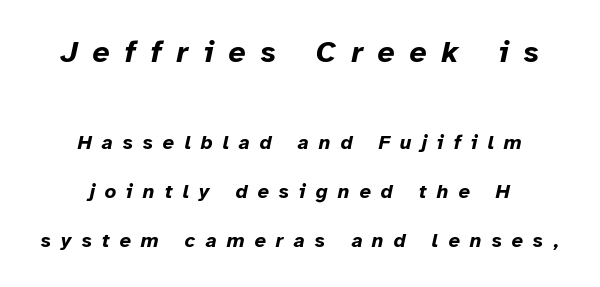
The passage shown stacks its lines with a broad gap. Honestly, the letter spacing is so wide it's the main thing you notice. Heavy, bold letterforms. The baseline area is clear. A typesetter would mark this as italic. This layout puts the oversized block above and the modest block below.
